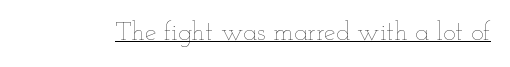
The image shows 26 px text type, upright; set normal letter spacing, underlined.
